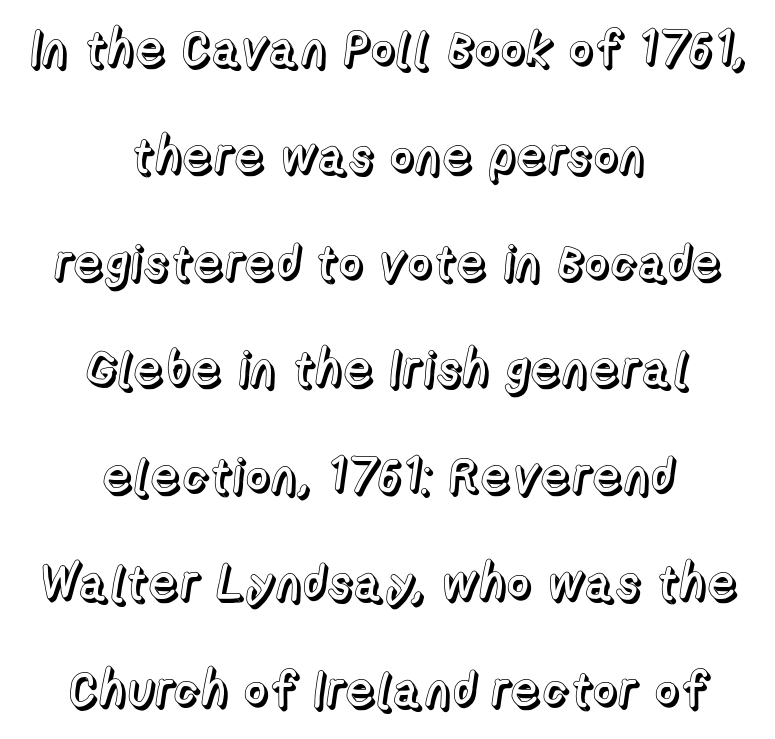
A great deal of white space separates one row of letters from the next. The rendering uses natural spacing where letterforms have individual widths. In CSS terms this would be text-align: center. Glyph-to-glyph distance matches everyday printed text. The string is rendered with underlining switched off.
